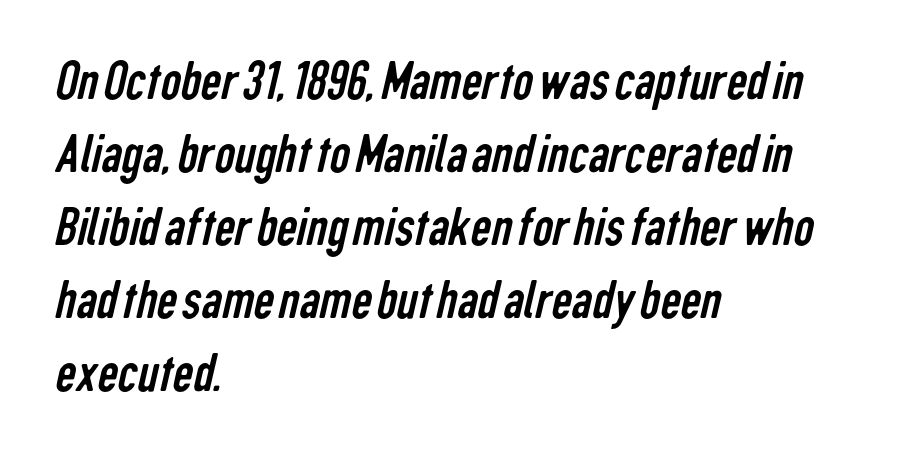
Q: Is the text bold? A: No.
Q: Is the typeface a serif or a sans-serif typeface? A: Sans-serif.
Q: Is the text underlined? A: No.
Q: How is the paragraph aligned? A: Left-aligned.
Q: Is the spacing between letters normal or unusually wide? A: Normal.
Q: Is the spacing between lines tight, normal or loose? A: Normal.
Q: Width (condensed, normal, or wide)? A: Condensed.
Q: Stroke contrast? A: Low.
Q: x-height? A: Medium.
Q: Monospaced? A: No.
